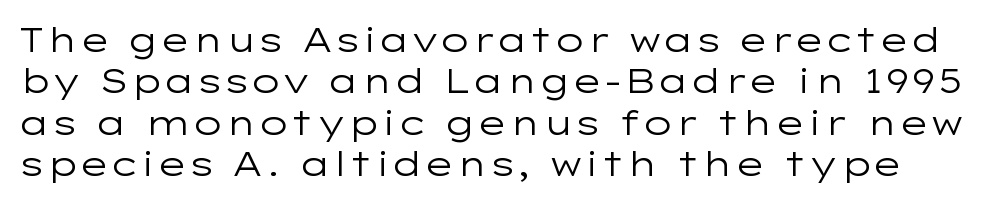
The image shows 34 px regular-weight, wide sans-serif type, upright; set line spacing 1.22x, normal letter spacing, not underlined; low stroke contrast and a medium x-height.
